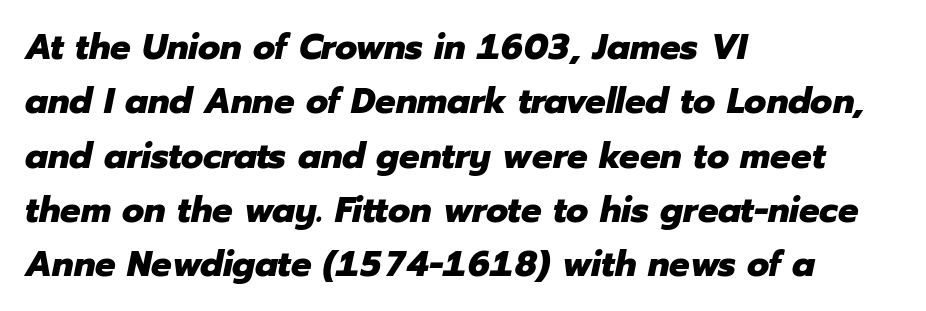
Quick note: interline space is typical. The passage shown is typed in a proportional face where columns would drift. Caption: standard tracking, unaltered. Reading down the block, your eye returns to a fixed left position each line. Does the weight exceed regular? Yes, all the way to bold. Slant detected: the letters are inclined.
